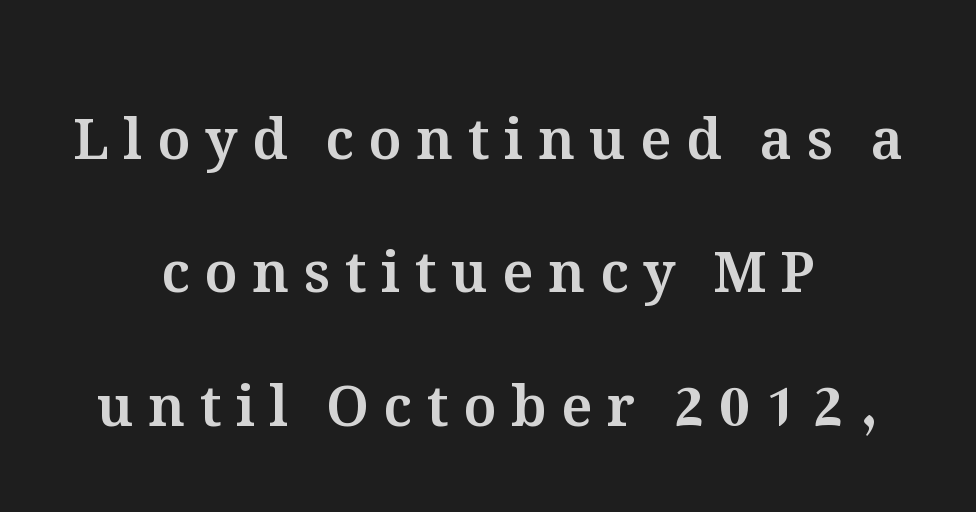
Q: Is the text italic (slanted)? A: No, it is upright.
Q: Is the text underlined? A: No.
Q: How is the paragraph aligned? A: Centered.
Q: Is the spacing between letters normal or unusually wide? A: Unusually wide.
Q: Is the spacing between lines tight, normal or loose? A: Loose.
Q: Width (condensed, normal, or wide)? A: Normal.
Q: Stroke contrast? A: Medium.
Q: x-height? A: Medium.
Q: Monospaced? A: No.
